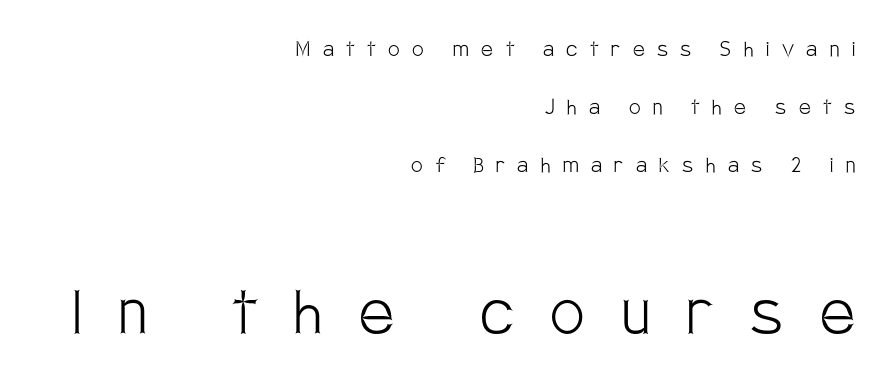
The image shows 77 px light, condensed sans-serif type, upright; set right-aligned, loose line spacing (2.23x), unusually wide letter spacing (+0.48 em), not underlined; the second (bottom) block is 2.96x larger; low stroke contrast and a large x-height.
